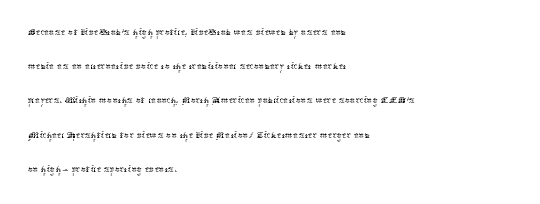
The area under the type is left untouched. A roman cut, with each character standing at attention. Observe the ordinary spacing: letters are neighbours, not strangers. Notice how the passage keeps a crisp vertical edge on the left only.
